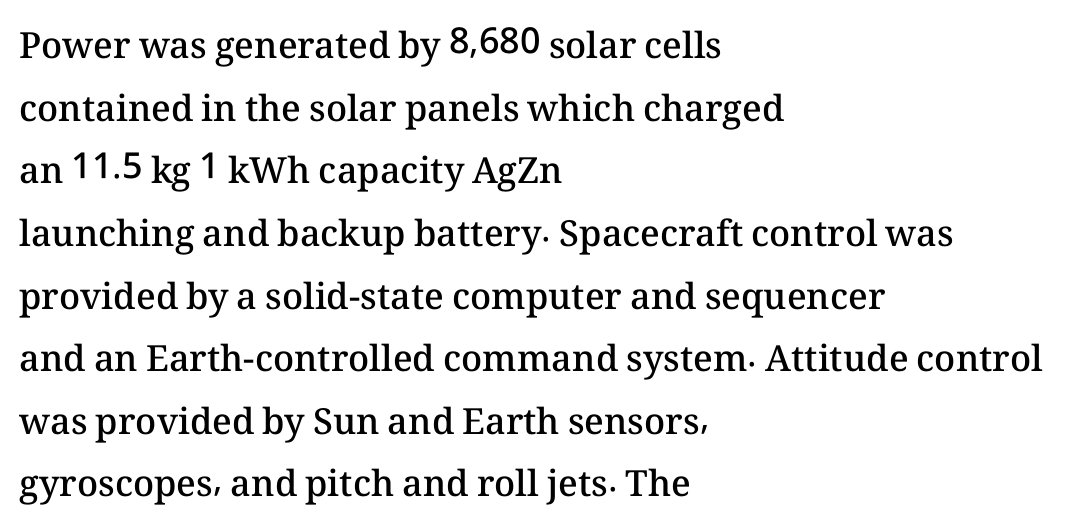
{"italic": "no", "bold": "semi", "weight": "semibold", "width": "normal", "stroke_contrast": "medium", "x_height": "medium", "monospaced": "no", "underline": "no", "align": "left", "line_spacing_ratio": 1.74, "letter_spacing": "normal", "letter_spacing_em": 0.0, "glyph_px": 36}
